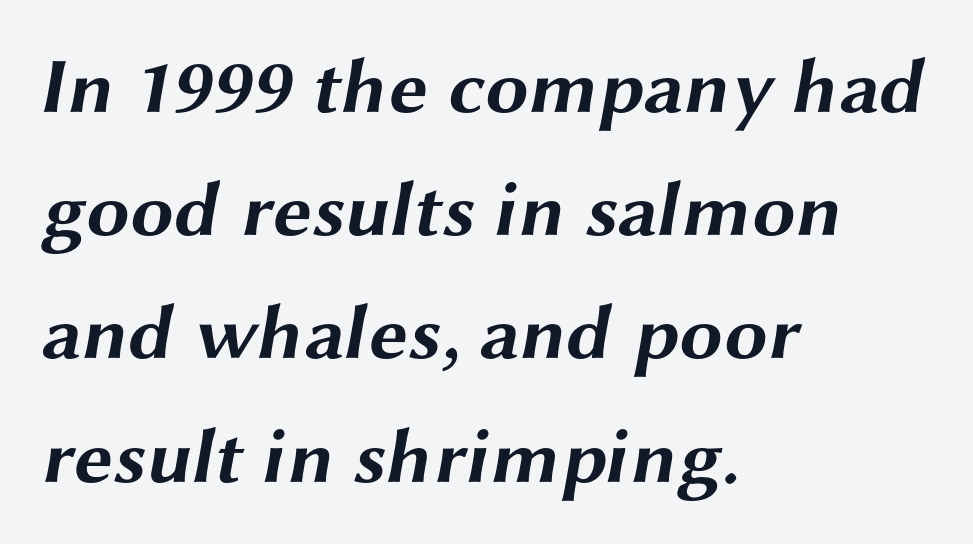
The image shows 78 px bold, wide sans-serif type; set left-aligned, normal line spacing (1.58x), normal letter spacing, not underlined; medium stroke contrast and a medium x-height.
